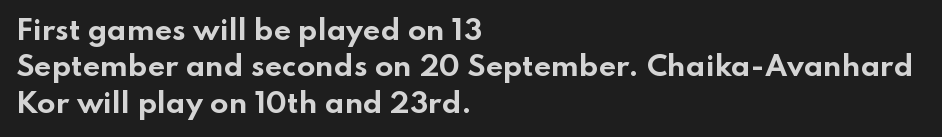
Q: Is the text bold? A: Yes.
Q: Is the text italic (slanted)? A: No, it is upright.
Q: Is the text underlined? A: No.
Q: How is the paragraph aligned? A: Left-aligned.
Q: Is the spacing between letters normal or unusually wide? A: Normal.
Q: Is the spacing between lines tight, normal or loose? A: Normal.
